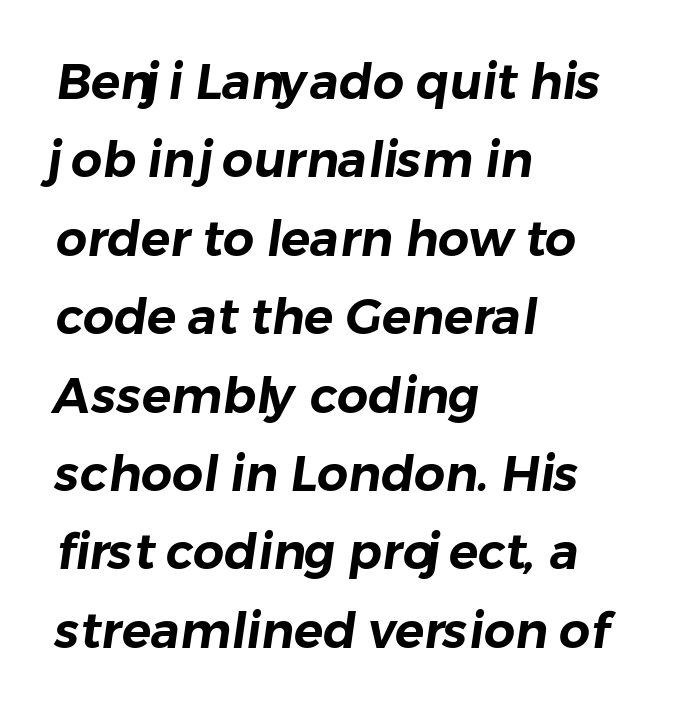
The image shows 49 px sans-serif type; set left-aligned, normal line spacing (1.6x), normal letter spacing, not underlined; low stroke contrast and a medium x-height.
